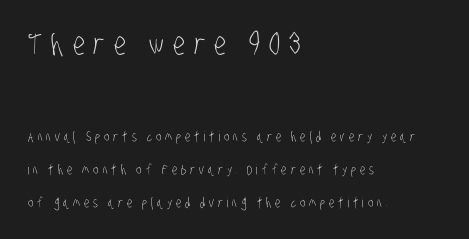
The image shows 32 px light, condensed sans-serif type; set left-aligned, loose line spacing (2.36x), unusually wide letter spacing (+0.28 em), not underlined; the first (top) block is 2.29x larger; low stroke contrast and a large x-height.
